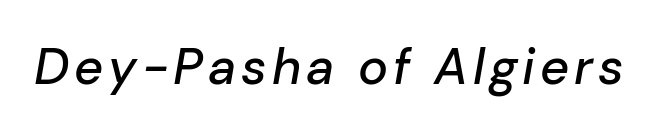
Q: Is the text italic (slanted)? A: Yes, it leans right by about 10 degrees.
Q: Is the text underlined? A: No.
Q: Width (condensed, normal, or wide)? A: Normal.
Q: Stroke contrast? A: Low.
Q: x-height? A: Medium.
Q: Monospaced? A: No.
